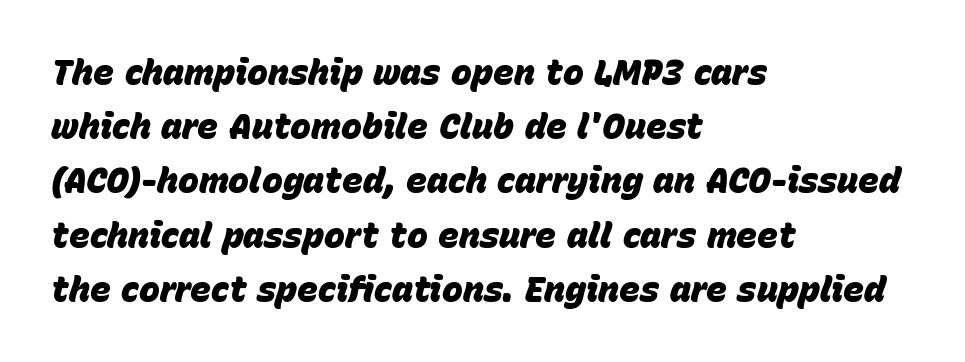
Is the type bold? Yes — the strokes are clearly thick and heavy. These lines are rendered in a variable-pitch font. The lines are quadded left. In terms of letterspacing, this is plain default setting. Leading matches the norm, producing a regular column. The axis of the letterforms is tilted away from vertical.
